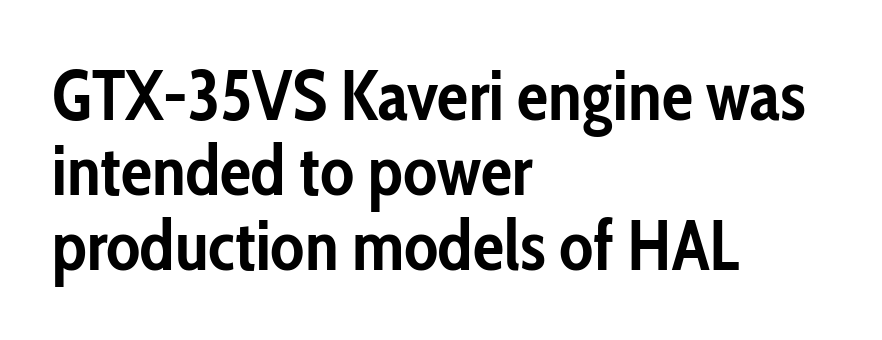
The image shows 70 px semibold, condensed sans-serif type, upright; set left-aligned, tight line spacing (1.07x), normal letter spacing, not underlined; low stroke contrast and a medium x-height.
